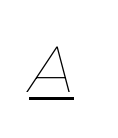
Would a proofreader flag this as italicized? Yes. The passage shown is not bold in any degree. Descenders here cross a horizontal rule under the line. Caption: multi-line text, flush left, ragged right. Think of a printed novel: that variable character pitch is what you see here.
